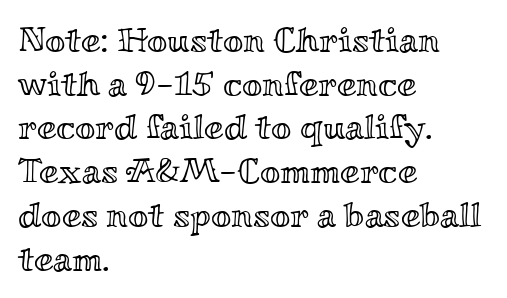
Q: Is the text italic (slanted)? A: No, it is upright.
Q: Is the text underlined? A: No.
Q: How is the paragraph aligned? A: Left-aligned.
Q: Is the spacing between letters normal or unusually wide? A: Normal.
Q: Is the spacing between lines tight, normal or loose? A: Normal.
Q: Width (condensed, normal, or wide)? A: Wide.
Q: x-height? A: Small.
Q: Monospaced? A: No.
